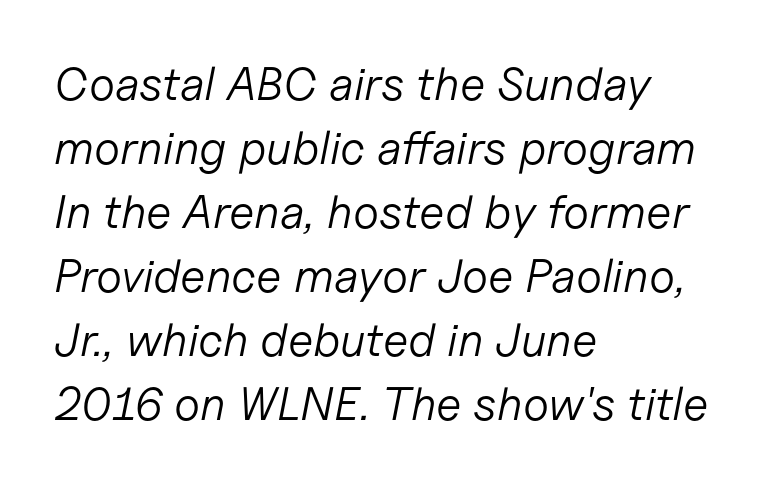
{"italic": "yes", "lean": "right", "slant_degrees": 11, "bold": "no", "weight": "light", "width": "normal", "stroke_contrast": "low", "x_height": "medium", "monospaced": "no", "underline": "no", "align": "left", "line_spacing": "normal", "line_spacing_ratio": 1.36, "letter_spacing": "normal", "letter_spacing_em": 0.0, "glyph_px": 47}
